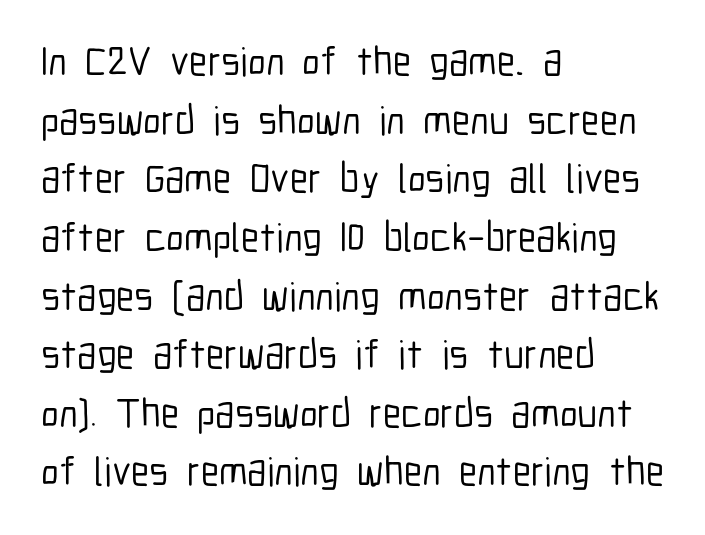
{"serif": "no", "italic": "no", "width": "condensed", "stroke_contrast": "low", "x_height": "medium", "monospaced": "no", "underline": "no", "align": "left", "line_spacing": "normal", "line_spacing_ratio": 1.43, "letter_spacing": "normal", "letter_spacing_em": 0.0, "glyph_px": 41}
